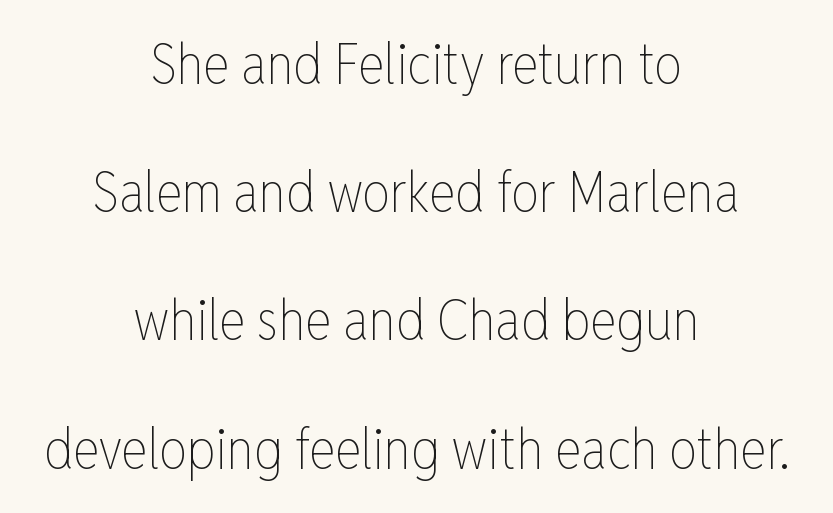
Q: Is the text bold? A: No.
Q: Is the text italic (slanted)? A: No, it is upright.
Q: Is the text underlined? A: No.
Q: How is the paragraph aligned? A: Centered.
Q: Is the spacing between letters normal or unusually wide? A: Normal.
Q: Is the spacing between lines tight, normal or loose? A: Loose.
Q: Width (condensed, normal, or wide)? A: Condensed.
Q: Stroke contrast? A: Low.
Q: x-height? A: Medium.
Q: Monospaced? A: No.
